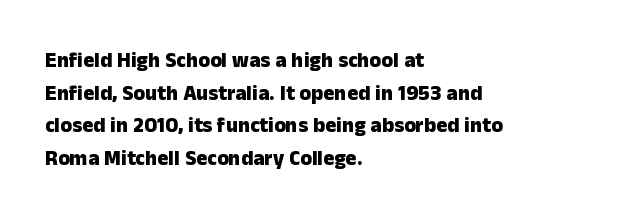
Q: Is the text bold? A: Yes.
Q: Is the text italic (slanted)? A: No, it is upright.
Q: Is the text underlined? A: No.
Q: How is the paragraph aligned? A: Left-aligned.
Q: Is the spacing between letters normal or unusually wide? A: Normal.
Q: Is the spacing between lines tight, normal or loose? A: Normal.
